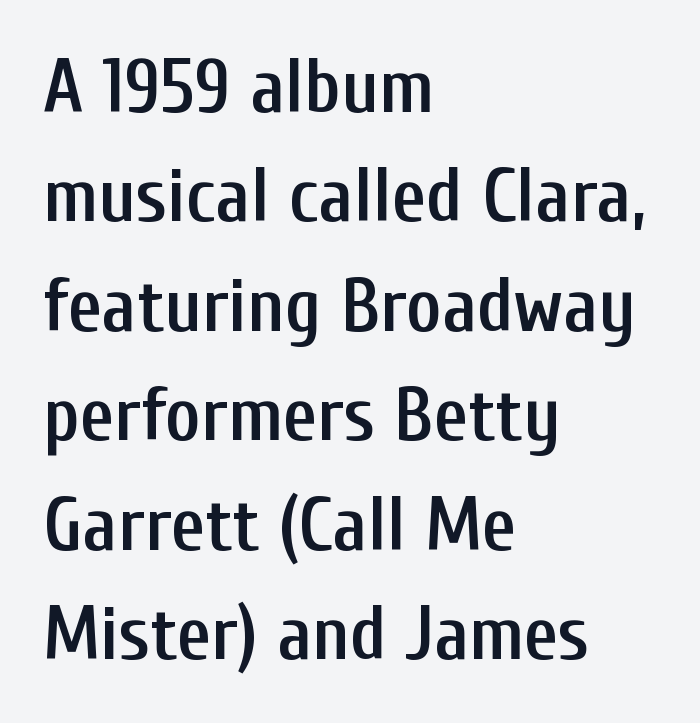
{"serif": "no", "italic": "no", "bold": "semi", "weight": "semibold", "width": "condensed", "stroke_contrast": "low", "x_height": "medium", "monospaced": "no", "underline": "no", "align": "left", "line_spacing": "normal", "line_spacing_ratio": 1.44, "letter_spacing": "normal", "letter_spacing_em": 0.0, "glyph_px": 76}
